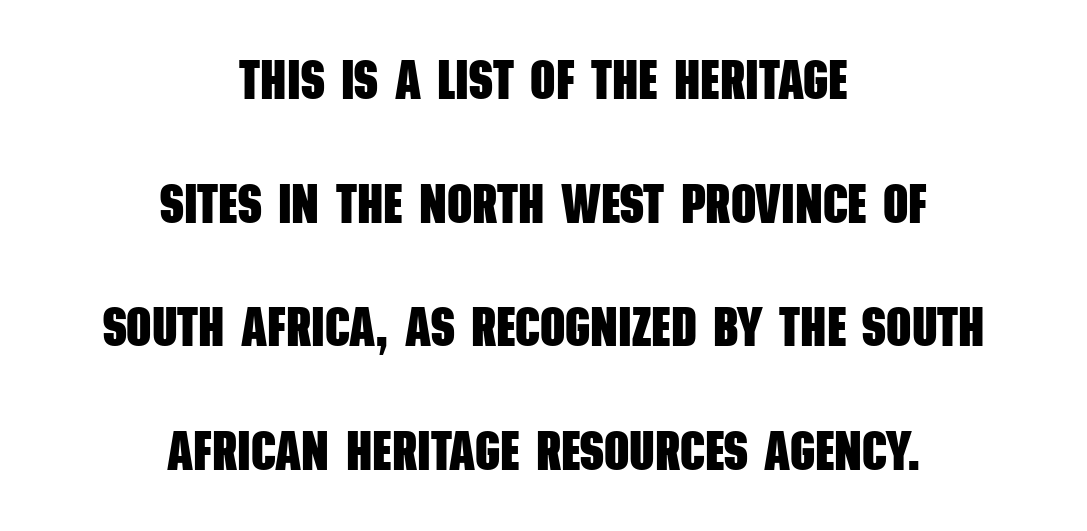
I'd describe the lettering as bold — thick and assertive. Horizontal bands of white between lines are thick stripes. This sample uses a sans-serif face. Descender tails drop into unmarked territory.
